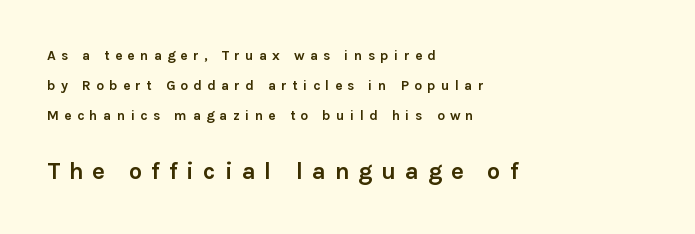
The image shows 24 px bold type, upright; set left-aligned, loose line spacing (2.15x), unusually wide letter spacing (+0.37 em), not underlined; the second (bottom) block is 1.71x larger.
